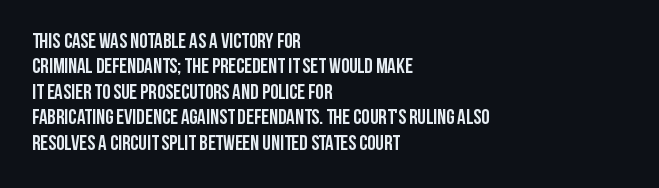
The image shows 21 px bold type, upright; set left-aligned, line spacing 1.21x, normal letter spacing, not underlined.
